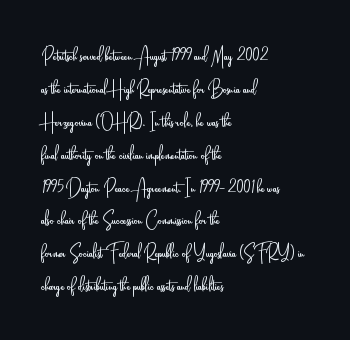
These lines stack with their left ends in a neat column. Letters rest on an invisible, unmarked baseline. The lines sit at an ordinary, default distance from one another. No letter is thick-stroked: the sample isn't bold. Default kerning and tracking; the words read as compact shapes.
